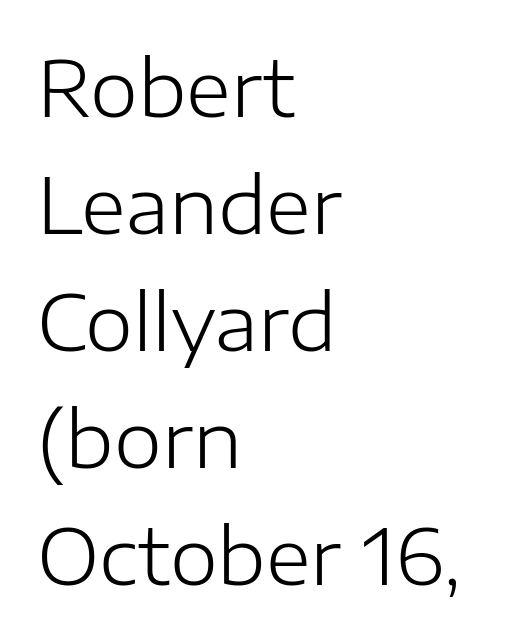
{"serif": "no", "italic": "no", "bold": "no", "weight": "light", "width": "normal", "stroke_contrast": "low", "x_height": "medium", "monospaced": "no", "underline": "no", "align": "left", "line_spacing": "normal", "line_spacing_ratio": 1.52, "letter_spacing": "normal", "letter_spacing_em": 0.0, "glyph_px": 77}
